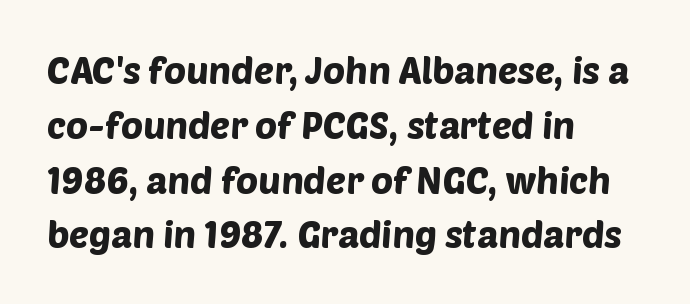
Q: Is the typeface a serif or a sans-serif typeface? A: Sans-serif.
Q: Is the text underlined? A: No.
Q: How is the paragraph aligned? A: Left-aligned.
Q: Is the spacing between letters normal or unusually wide? A: Normal.
Q: Is the spacing between lines tight, normal or loose? A: Normal.
Q: Width (condensed, normal, or wide)? A: Normal.
Q: Stroke contrast? A: Low.
Q: x-height? A: Large.
Q: Monospaced? A: No.
